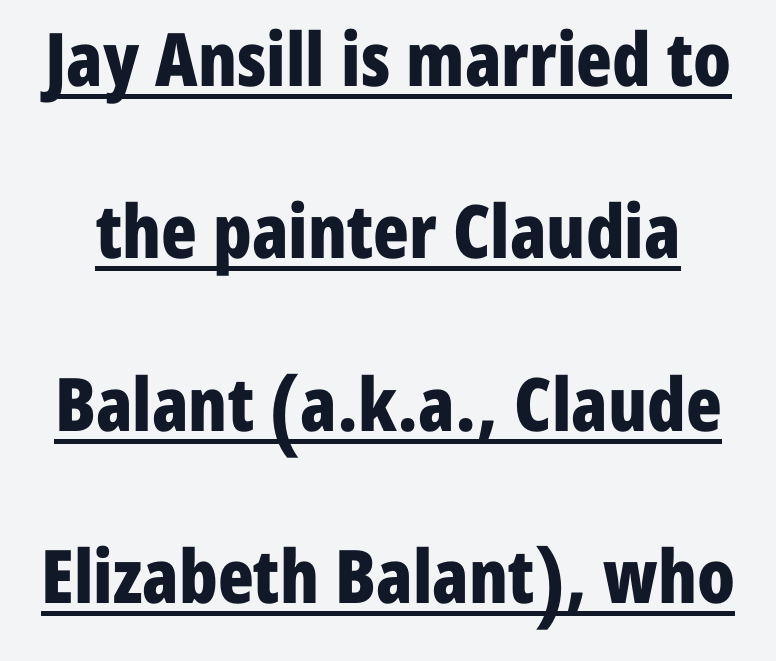
Q: Is the text bold? A: Yes.
Q: Is the text italic (slanted)? A: No, it is upright.
Q: Is the typeface a serif or a sans-serif typeface? A: Sans-serif.
Q: Is the text underlined? A: Yes.
Q: Is the spacing between letters normal or unusually wide? A: Normal.
Q: Is the spacing between lines tight, normal or loose? A: Loose.
Q: Width (condensed, normal, or wide)? A: Condensed.
Q: Stroke contrast? A: Low.
Q: x-height? A: Medium.
Q: Monospaced? A: No.
